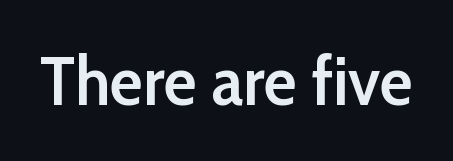
{"serif": "no", "italic": "no", "bold": "semi", "weight": "semibold", "width": "normal", "stroke_contrast": "low", "x_height": "medium", "monospaced": "no", "underline": "no", "letter_spacing": "normal", "letter_spacing_em": 0.0, "glyph_px": 69}
